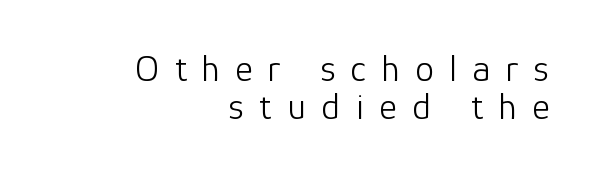
Has an underline been added? It has not. A light-to-regular cut is what we see here. Reading down the column, the eye jumps only a short way to each next line. Proportional: the letters do not fall into vertical columns. Which margin do the lines hug? The right one — the left edge is uneven. Typographically, this falls in the sans-serif category.
